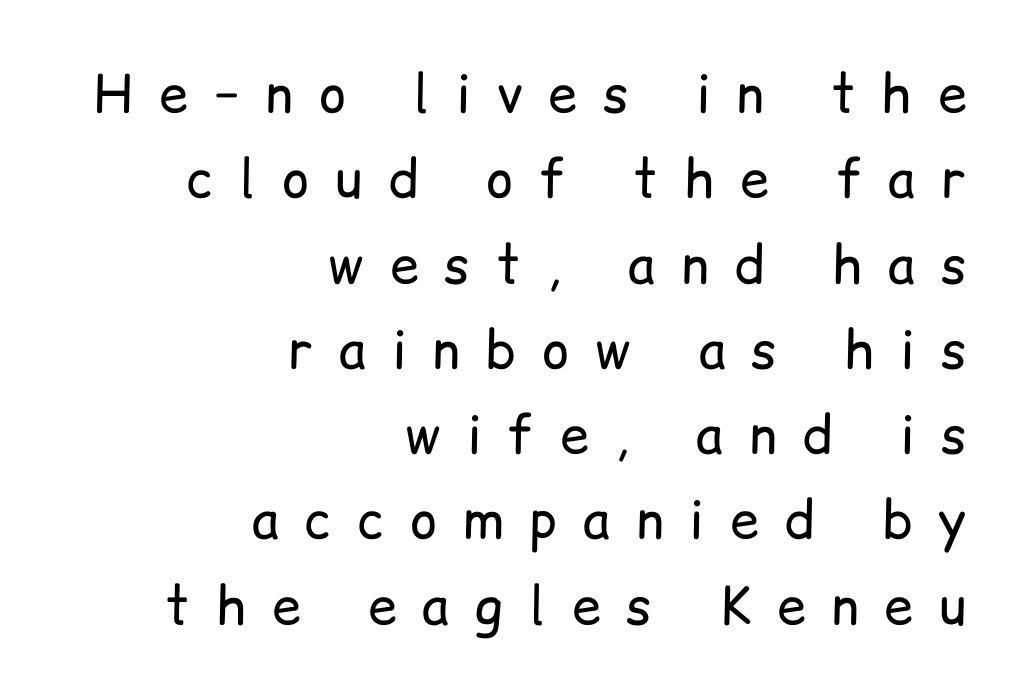
{"serif": "no", "italic": "no", "bold": "no", "weight": "regular", "width": "normal", "stroke_contrast": "low", "x_height": "medium", "monospaced": "no", "underline": "no", "align": "right", "line_spacing": "normal", "line_spacing_ratio": 1.64, "letter_spacing": "wide", "letter_spacing_em": 0.5, "glyph_px": 52}
